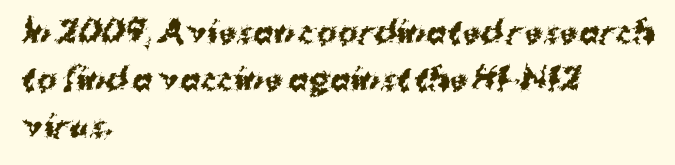
{"serif": "no", "bold": "yes", "weight": "bold", "width": "normal", "stroke_contrast": "medium", "x_height": "medium", "monospaced": "no", "underline": "no", "align": "left", "line_spacing": "normal", "line_spacing_ratio": 1.56, "letter_spacing": "normal", "letter_spacing_em": 0.0, "glyph_px": 30}
